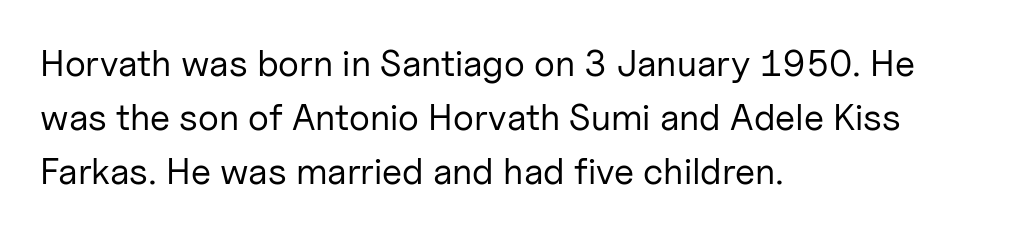
{"serif": "no", "italic": "no", "bold": "no", "weight": "regular", "width": "normal", "stroke_contrast": "low", "x_height": "medium", "monospaced": "no", "underline": "no", "align": "left", "line_spacing": "normal", "line_spacing_ratio": 1.46, "letter_spacing": "normal", "letter_spacing_em": 0.0, "glyph_px": 37}
